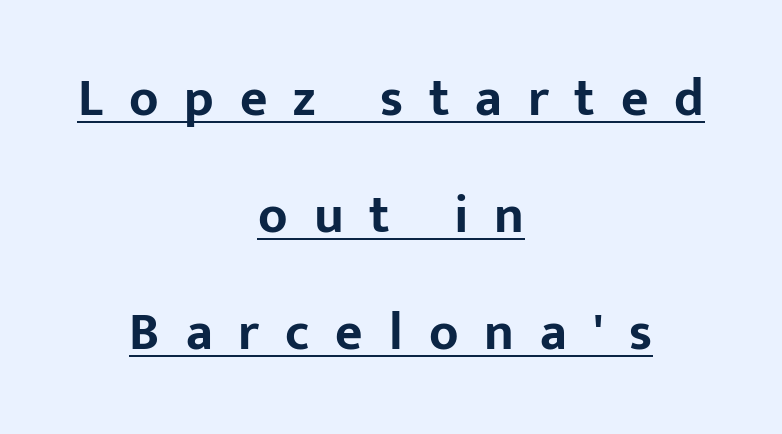
Centered paragraph, ragged on both sides. If you drew a line through each stem, it would be perfectly vertical. Spacing between characters has been opened up far beyond the box default. The face used here is a sans, in the tradition of grotesques and geometrics. The face used here is proportionally spaced, like ordinary book or web type. Quick note: interline space is abundant.
